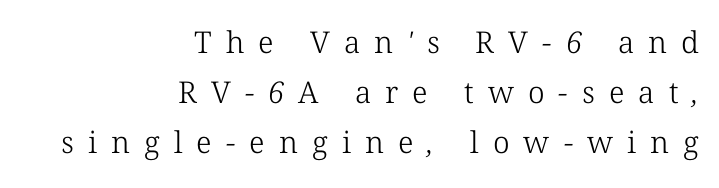
The string is rendered with underlining switched off. The passage shown stacks its lines at a standard gap. The passage shown is typed in a proportional face where columns would drift. In terms of letterform style, serifs are clearly present. Heaviness? Minimal to ordinary, like unemphasized prose.
